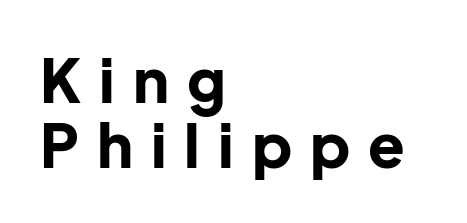
The image shows 60 px bold sans-serif type, upright; set left-aligned, tight line spacing (1.09x), unusually wide letter spacing (+0.3 em), not underlined; low stroke contrast and a medium x-height.
